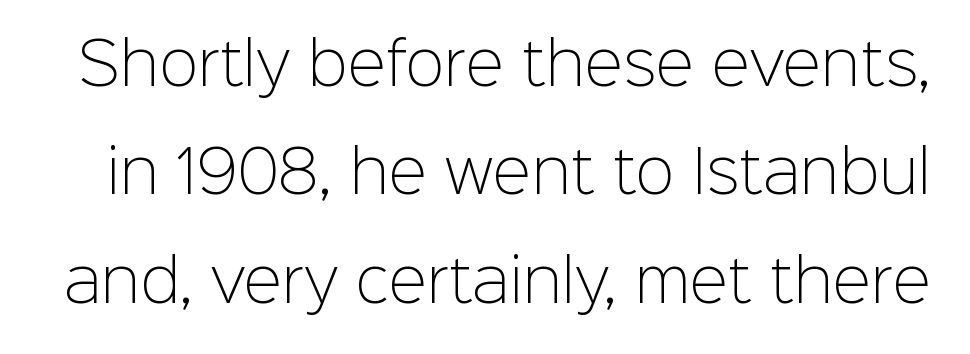
Q: Is the text bold? A: No.
Q: Is the text italic (slanted)? A: No, it is upright.
Q: Is the typeface a serif or a sans-serif typeface? A: Sans-serif.
Q: Is the text underlined? A: No.
Q: Is the spacing between letters normal or unusually wide? A: Normal.
Q: Width (condensed, normal, or wide)? A: Normal.
Q: Stroke contrast? A: Low.
Q: x-height? A: Medium.
Q: Monospaced? A: No.
